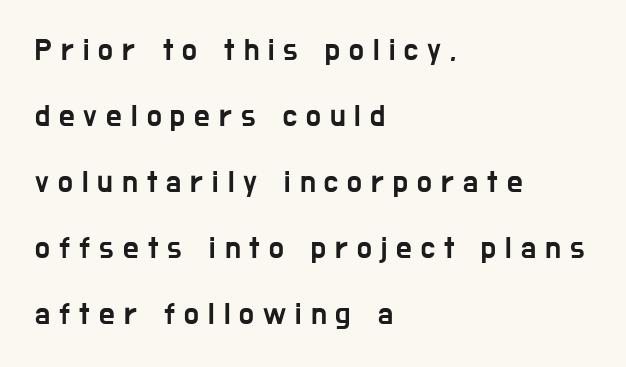
Q: Is the text italic (slanted)? A: No, it is upright.
Q: Is the typeface a serif or a sans-serif typeface? A: Sans-serif.
Q: Is the text underlined? A: No.
Q: How is the paragraph aligned? A: Left-aligned.
Q: Is the spacing between letters normal or unusually wide? A: Unusually wide.
Q: Is the spacing between lines tight, normal or loose? A: Loose.
Q: Width (condensed, normal, or wide)? A: Condensed.
Q: Stroke contrast? A: Low.
Q: x-height? A: Medium.
Q: Monospaced? A: No.
